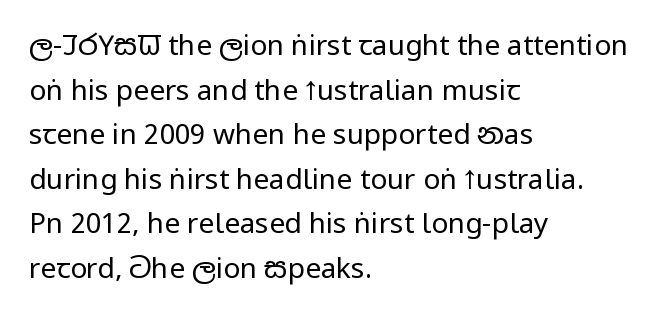
The image shows 28 px regular-weight, condensed sans-serif type, upright; set left-aligned, normal line spacing (1.59x), normal letter spacing, not underlined; low stroke contrast and a large x-height.
